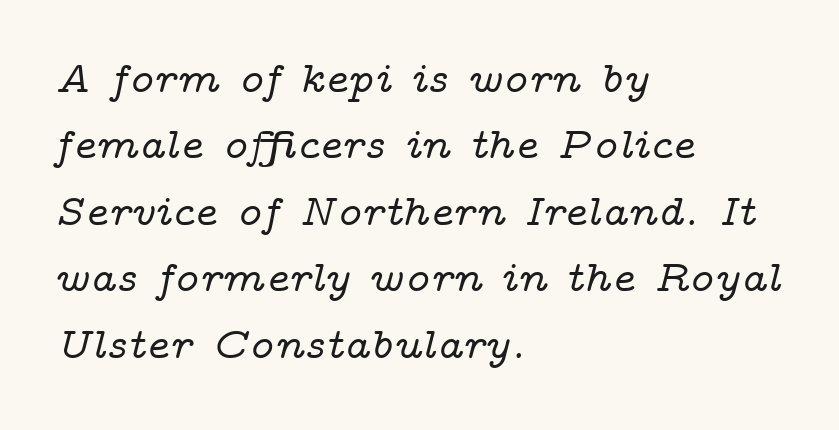
Q: Is the text italic (slanted)? A: Yes, it leans right by about 14 degrees.
Q: Is the typeface a serif or a sans-serif typeface? A: Serif.
Q: Is the text underlined? A: No.
Q: How is the paragraph aligned? A: Left-aligned.
Q: Is the spacing between letters normal or unusually wide? A: Normal.
Q: Is the spacing between lines tight, normal or loose? A: Normal.
Q: Width (condensed, normal, or wide)? A: Wide.
Q: Stroke contrast? A: Low.
Q: x-height? A: Medium.
Q: Monospaced? A: No.
